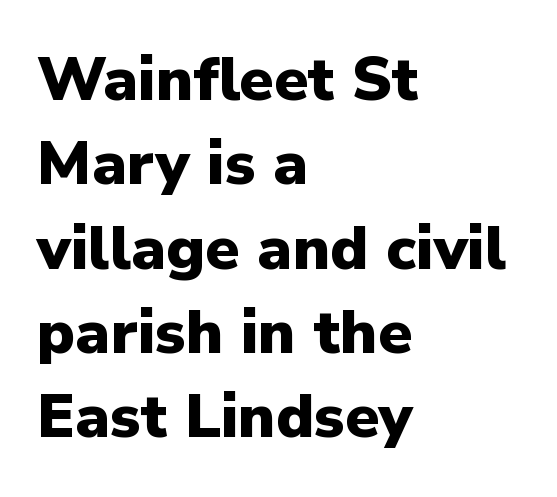
{"serif": "no", "italic": "no", "bold": "yes", "weight": "heavy", "width": "normal", "stroke_contrast": "low", "x_height": "medium", "monospaced": "no", "underline": "no", "align": "left", "line_spacing": "normal", "line_spacing_ratio": 1.36, "letter_spacing": "normal", "letter_spacing_em": 0.0, "glyph_px": 62}
